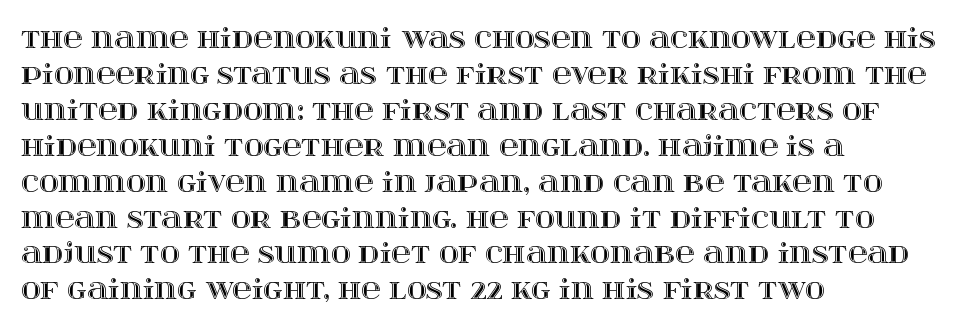
Q: Is the text italic (slanted)? A: No, it is upright.
Q: Is the text underlined? A: No.
Q: How is the paragraph aligned? A: Left-aligned.
Q: Is the spacing between letters normal or unusually wide? A: Normal.
Q: Is the spacing between lines tight, normal or loose? A: Normal.
